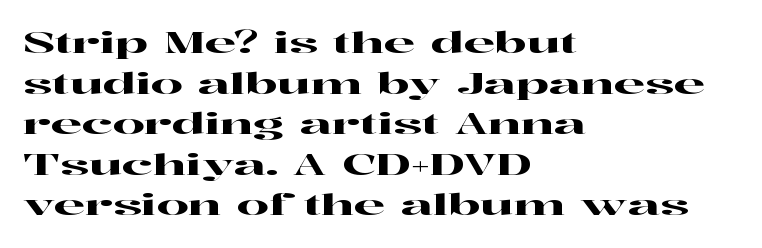
{"serif": "yes", "italic": "no", "width": "wide", "stroke_contrast": "high", "x_height": "medium", "monospaced": "no", "underline": "no", "align": "left", "line_spacing": "normal", "line_spacing_ratio": 1.45, "letter_spacing": "normal", "letter_spacing_em": 0.0, "glyph_px": 28}
